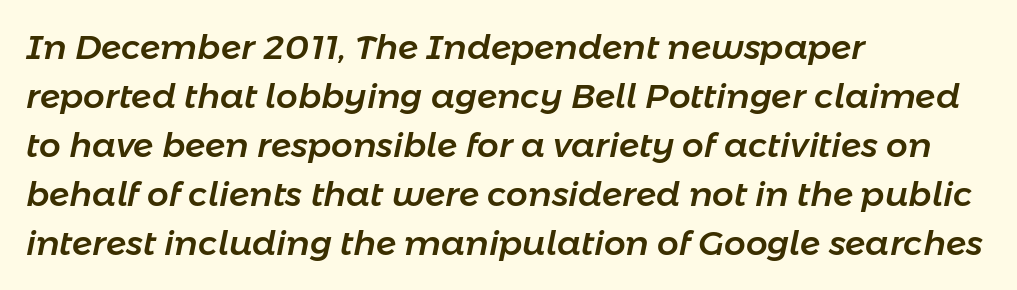
The passage shown leans; its letterforms are oblique. Has an underline been added? It has not. The line texture is even and compact thanks to regular tracking. The compositor pushed each line to the left boundary. The block of text has a typical density, with ordinary space between rows. This sample has the flowing, uneven cadence of proportional lettering.
